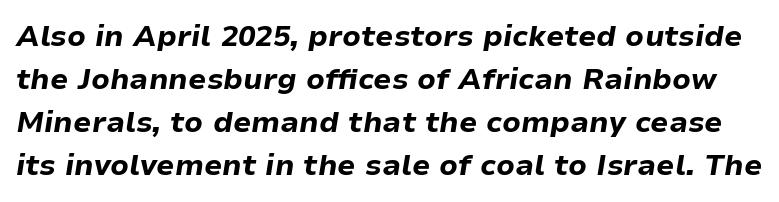
{"italic": "yes", "lean": "right", "slant_degrees": 9, "bold": "yes", "weight": "bold", "width": "normal", "stroke_contrast": "low", "x_height": "medium", "monospaced": "no", "underline": "no", "line_spacing": "normal", "line_spacing_ratio": 1.48, "letter_spacing": "normal", "letter_spacing_em": 0.0, "glyph_px": 29}
